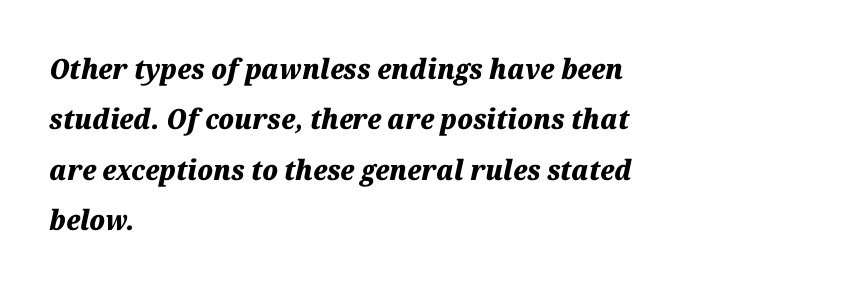
Honestly, the letter spacing is just normal — you wouldn't notice it. Caption: multi-line text, flush left, ragged right. Type without underlining. The glyphs look as if they've been sheared to an angle.
